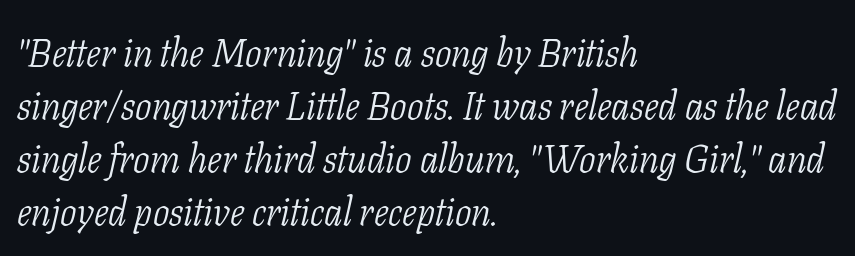
The image shows 39 px light, condensed serif type, italic (leaning right); set left-aligned, normal line spacing (1.36x), normal letter spacing, not underlined; low stroke contrast and a medium x-height.
